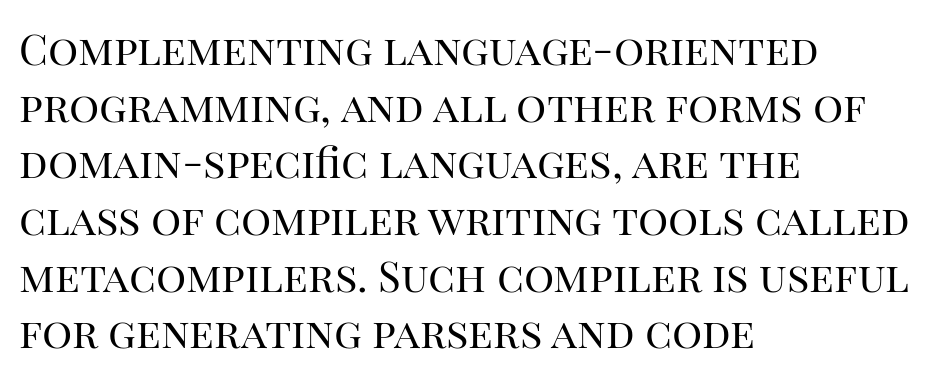
The passage is arranged the way most books set body copy — flush left. Default kerning and tracking; the words read as compact shapes. Here the designer chose a conventional face with non-uniform glyph widths. Classification — serif. Plain, unruled lines of type. Weight: regular or lighter.
